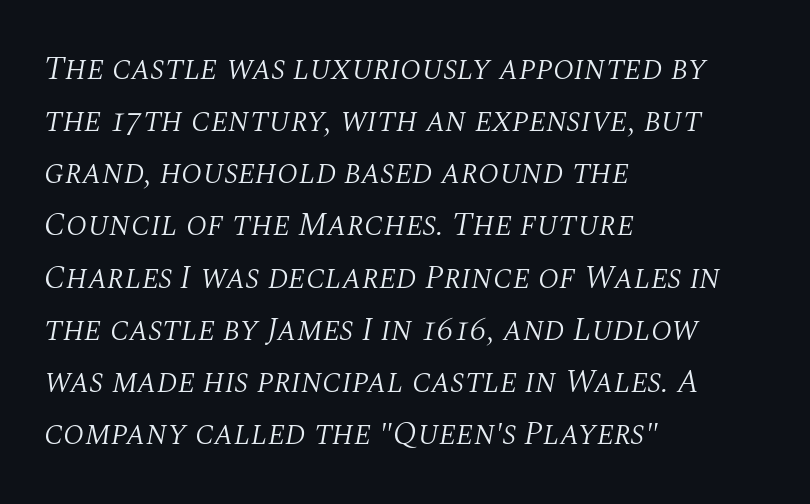
{"serif": "yes", "italic": "yes", "lean": "right", "slant_degrees": 10, "bold": "no", "weight": "light", "width": "normal", "stroke_contrast": "medium", "x_height": "large", "monospaced": "no", "underline": "no", "align": "left", "line_spacing": "normal", "line_spacing_ratio": 1.58, "letter_spacing": "normal", "letter_spacing_em": 0.0, "glyph_px": 33}
